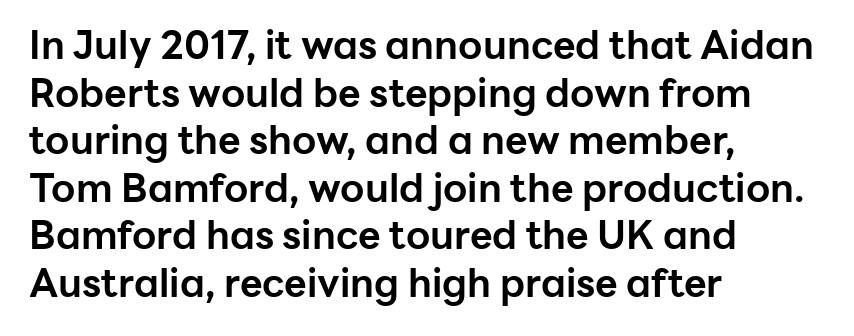
{"serif": "no", "italic": "no", "bold": "yes", "weight": "bold", "width": "normal", "stroke_contrast": "low", "x_height": "medium", "monospaced": "no", "underline": "no", "align": "left", "line_spacing_ratio": 1.22, "letter_spacing": "normal", "letter_spacing_em": 0.0, "glyph_px": 39}
